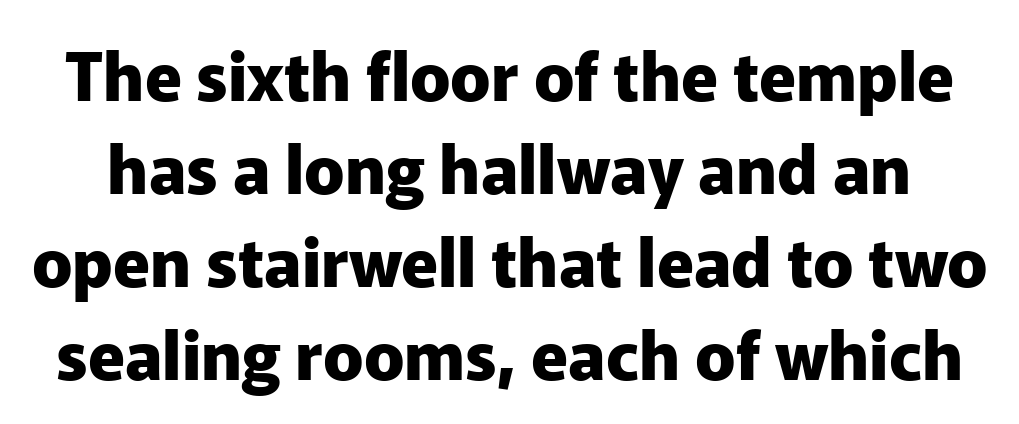
Vertical spacing — default. The axis of the letterforms is exactly vertical. A bare baseline throughout the passage. Is the letter spacing exaggerated? No — it looks like the ordinary default.
